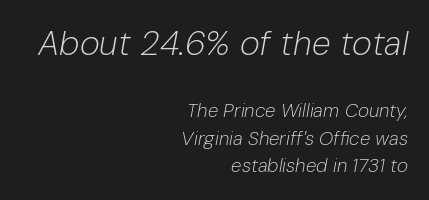
{"italic": "yes", "lean": "right", "slant_degrees": 10, "bold": "no", "weight": "light", "width": "normal", "stroke_contrast": "low", "x_height": "medium", "monospaced": "no", "underline": "no", "align": "right", "line_spacing": "normal", "line_spacing_ratio": 1.46, "letter_spacing": "normal", "letter_spacing_em": 0.0, "larger_block": "first", "size_ratio": 1.79, "glyph_px": 34}
